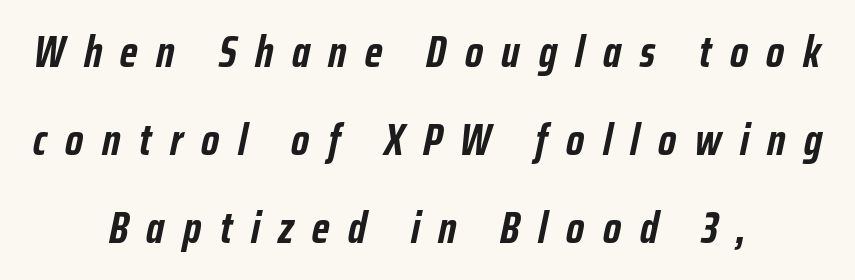
{"italic": "yes", "lean": "right", "slant_degrees": 12, "bold": "yes", "weight": "semibold", "width": "condensed", "stroke_contrast": "low", "x_height": "medium", "monospaced": "no", "underline": "no", "align": "center", "line_spacing": "loose", "line_spacing_ratio": 2.0, "letter_spacing": "wide", "letter_spacing_em": 0.42, "glyph_px": 44}
